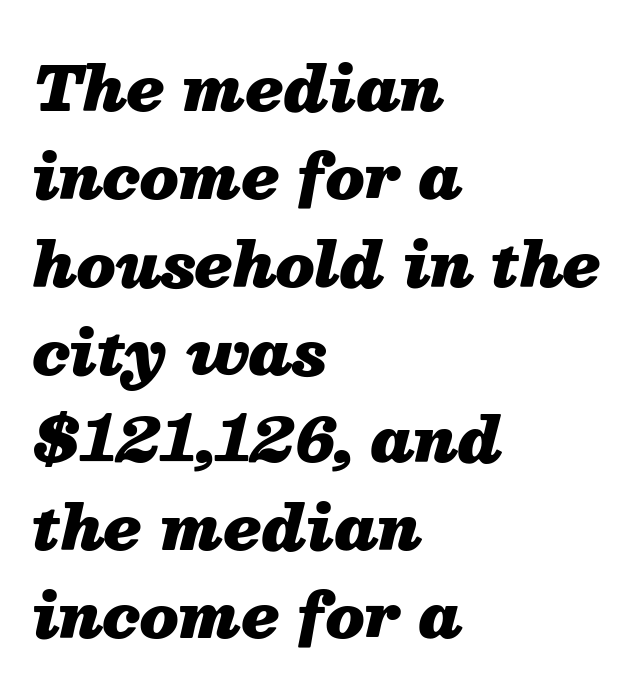
The words here are not underlined. The face used here is proportionally spaced, like ordinary book or web type. This is heavy type, rendered in bold. Teacher's note: observe the even left margin — that is flush-left alignment. Short note: letters normally spaced.
